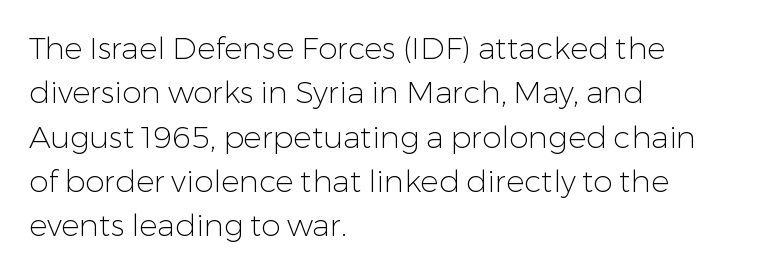
Q: Is the text bold? A: No.
Q: Is the text italic (slanted)? A: No, it is upright.
Q: Is the typeface a serif or a sans-serif typeface? A: Sans-serif.
Q: Is the text underlined? A: No.
Q: How is the paragraph aligned? A: Left-aligned.
Q: Is the spacing between letters normal or unusually wide? A: Normal.
Q: Is the spacing between lines tight, normal or loose? A: Normal.
Q: Width (condensed, normal, or wide)? A: Normal.
Q: Stroke contrast? A: Low.
Q: x-height? A: Medium.
Q: Monospaced? A: No.
